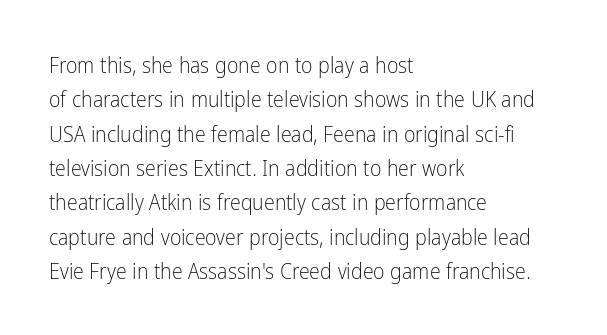
The image shows 22 px text type, upright; set left-aligned, normal line spacing (1.56x), normal letter spacing, not underlined.
